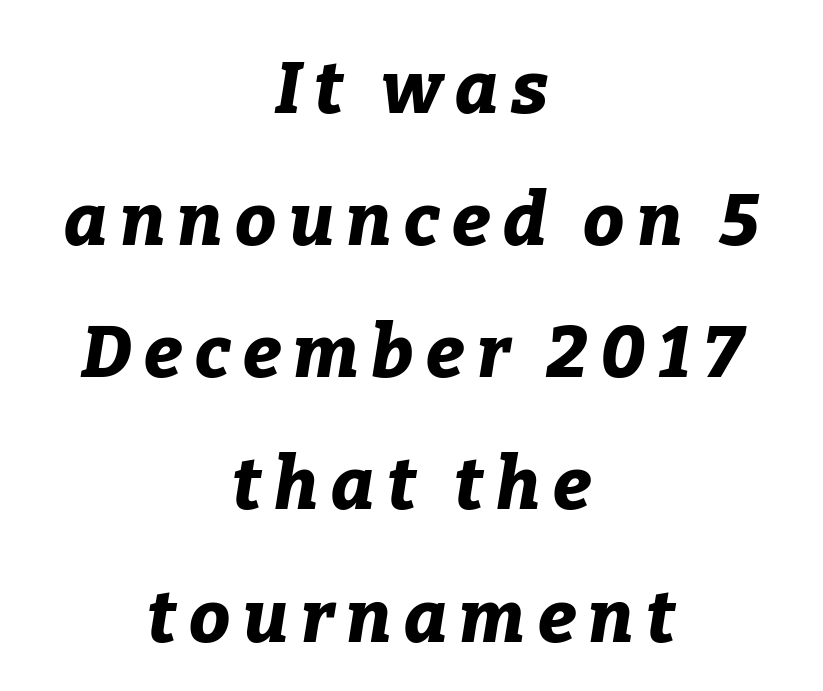
{"italic": "yes", "lean": "right", "slant_degrees": 9, "bold": "yes", "weight": "bold", "width": "normal", "stroke_contrast": "low", "x_height": "medium", "monospaced": "no", "underline": "no", "align": "center", "line_spacing_ratio": 1.81, "glyph_px": 73}
